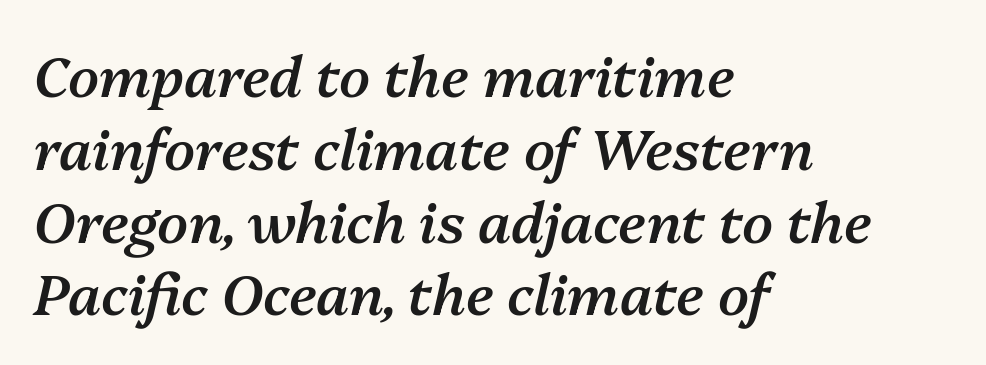
The image shows 56 px semibold type, italic (leaning right); set left-aligned, normal line spacing (1.3x), normal letter spacing, not underlined; medium stroke contrast and a medium x-height.
